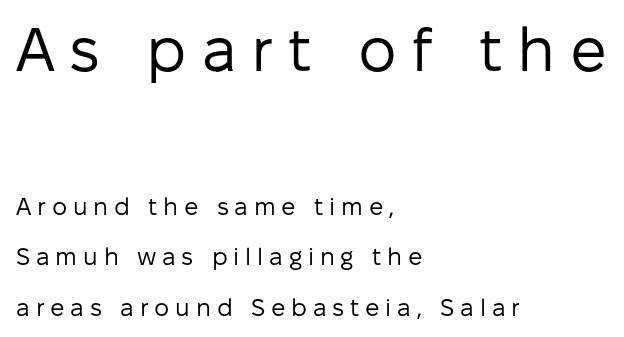
The image shows 61 px regular-weight sans-serif type, upright; set left-aligned, loose line spacing (2.1x), unusually wide letter spacing (+0.24 em), not underlined; the first (top) block is 2.54x larger; low stroke contrast and a medium x-height.
